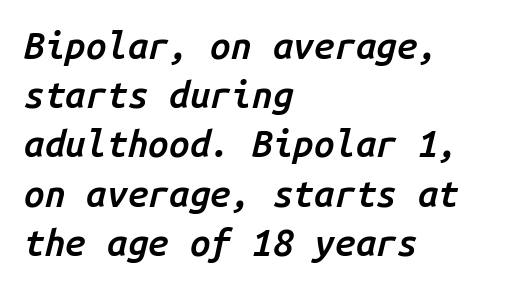
Q: Is the text bold? A: Semi-bold.
Q: Is the text italic (slanted)? A: Yes, it leans right by about 14 degrees.
Q: Is the text underlined? A: No.
Q: How is the paragraph aligned? A: Left-aligned.
Q: Is the spacing between letters normal or unusually wide? A: Normal.
Q: Is the spacing between lines tight, normal or loose? A: Normal.
Q: Width (condensed, normal, or wide)? A: Normal.
Q: Stroke contrast? A: Low.
Q: x-height? A: Medium.
Q: Monospaced? A: Yes.
